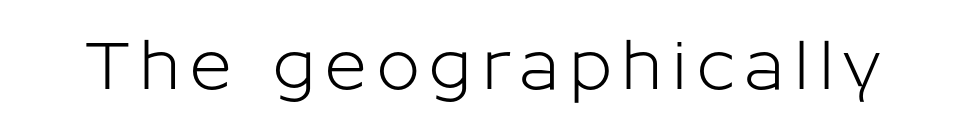
Q: Is the text italic (slanted)? A: No, it is upright.
Q: Is the typeface a serif or a sans-serif typeface? A: Sans-serif.
Q: Is the text underlined? A: No.
Q: Width (condensed, normal, or wide)? A: Normal.
Q: Stroke contrast? A: Low.
Q: x-height? A: Medium.
Q: Monospaced? A: No.
